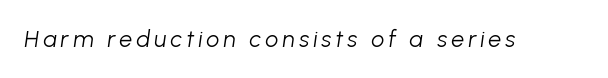
Nothing heavy about these letters — not bold at all. Yep, that's italic — everything's leaning. Descender tails drop into unmarked territory.
